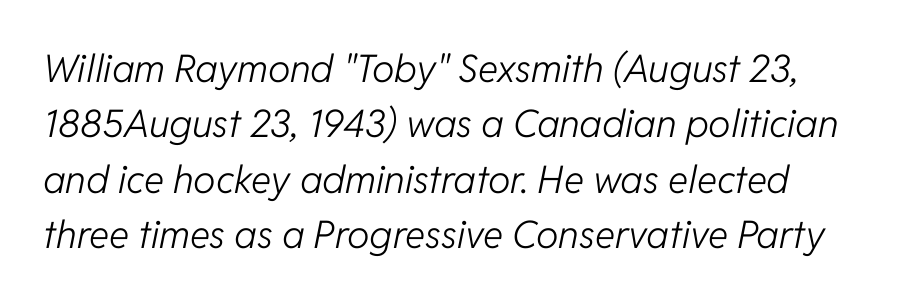
Do the characters align in a grid? No, the font is proportional. The letters sit at their default tracking, neither squeezed nor spread. The characters are drawn with everyday or finer stroke widths. Where is the straight margin? On the left. This is oblique type, the kind used for emphasis or titles.
